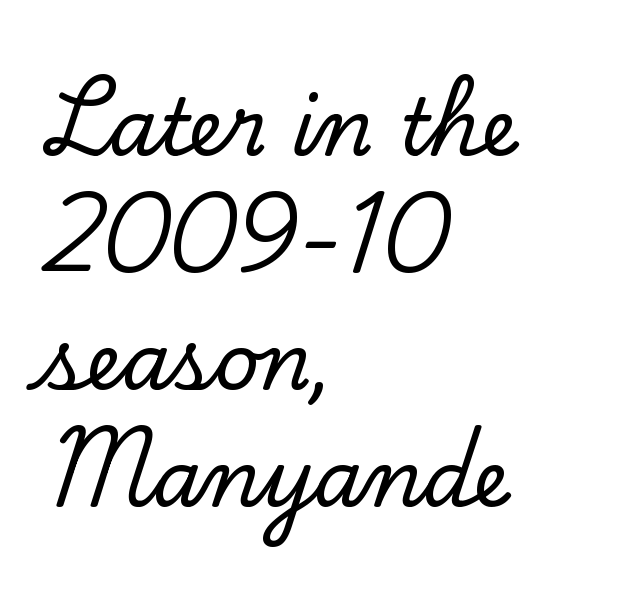
{"serif": "yes", "width": "normal", "stroke_contrast": "low", "x_height": "small", "monospaced": "no", "underline": "no", "align": "left", "line_spacing": "normal", "line_spacing_ratio": 1.5, "letter_spacing": "normal", "letter_spacing_em": 0.0, "glyph_px": 78}
